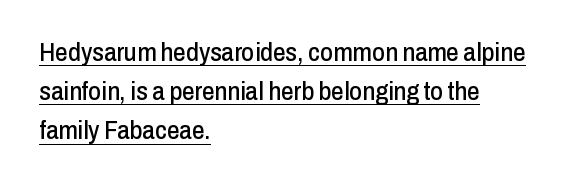
Q: Is the text italic (slanted)? A: No, it is upright.
Q: Is the text underlined? A: Yes.
Q: How is the paragraph aligned? A: Left-aligned.
Q: Is the spacing between letters normal or unusually wide? A: Normal.
Q: Is the spacing between lines tight, normal or loose? A: Normal.
